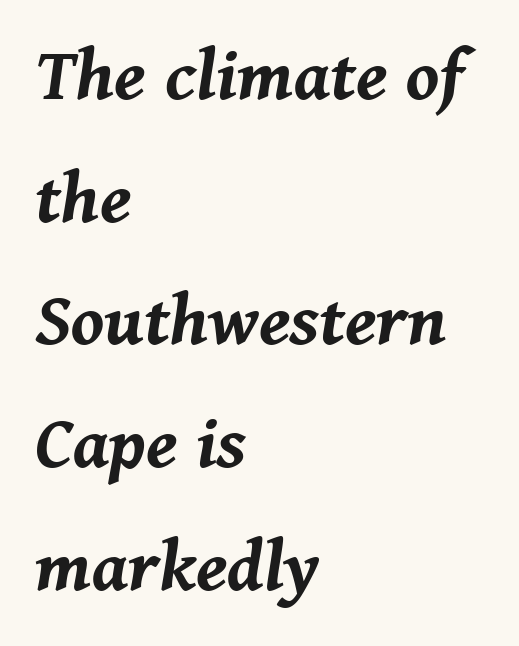
Note the varied advance widths — an 'i' is clearly narrower than an 'm'. Bare-footed words on every line. Each line starts at the same left margin while the right side varies. Does the leading feel generous? No, just average. Look at the stroke-to-counter ratio: heavy, a bold.
